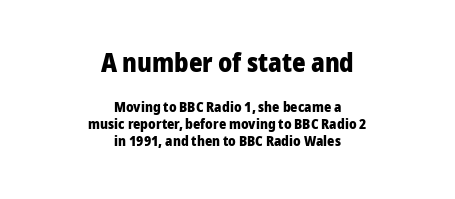
Q: Is the text bold? A: Yes.
Q: Is the text italic (slanted)? A: No, it is upright.
Q: Is the text underlined? A: No.
Q: How is the paragraph aligned? A: Centered.
Q: Is the spacing between letters normal or unusually wide? A: Normal.
Q: Which block of text is set in a larger size, the first (top) or the second (bottom)? A: The first (top) one.
